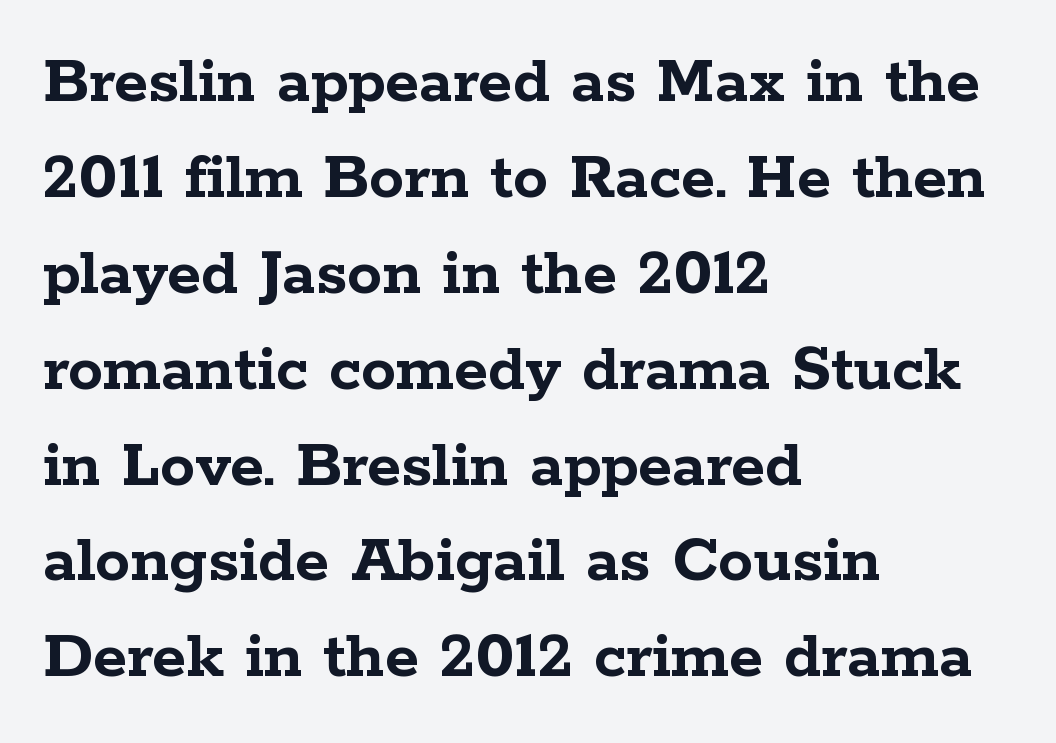
The image shows 70 px semibold, wide serif type, upright; set left-aligned, normal line spacing (1.37x), normal letter spacing, not underlined; low stroke contrast and a medium x-height.
